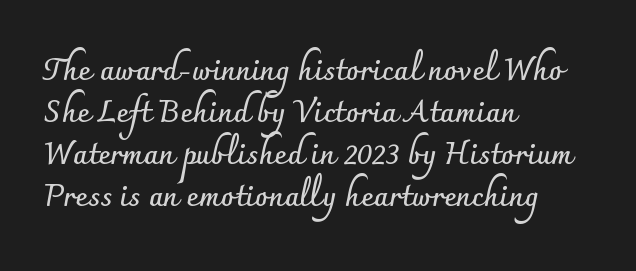
The ragged edge is on the right, which tells us the setting is flush left. This block has exactly the height ordinary leading produces. Just letters on the line, the space beneath them empty. Examine the stroke ends and you'll find no serifs. Varying glyph widths throughout — classic text-font behaviour. How are the letters spaced? Ordinarily, with no added tracking.
